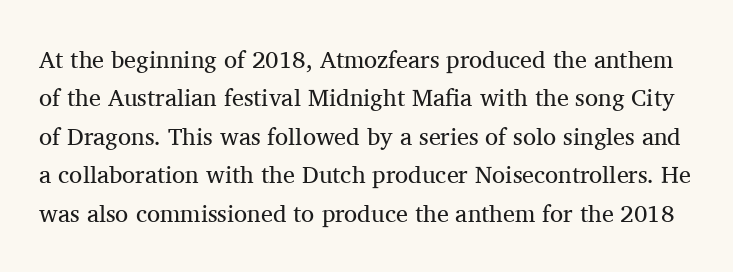
Q: Is the text bold? A: No.
Q: Is the text italic (slanted)? A: No, it is upright.
Q: Is the text underlined? A: No.
Q: Is the spacing between letters normal or unusually wide? A: Normal.
Q: Is the spacing between lines tight, normal or loose? A: Normal.
